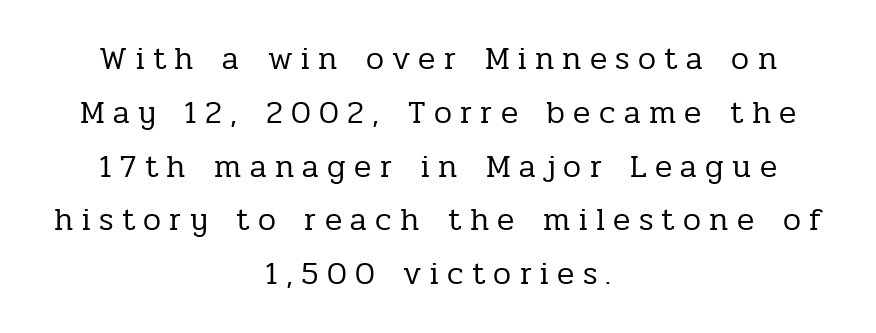
The image shows 32 px regular-weight serif type, upright; set centered, normal line spacing (1.68x), unusually wide letter spacing (+0.26 em), not underlined; low stroke contrast and a medium x-height.
